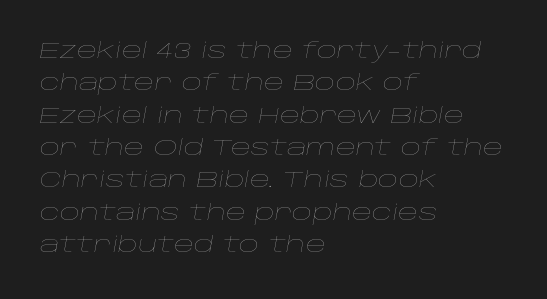
{"italic": "yes", "lean": "right", "slant_degrees": 10, "bold": "no", "underline": "no", "align": "left", "line_spacing": "normal", "line_spacing_ratio": 1.47, "letter_spacing": "normal", "letter_spacing_em": 0.0, "glyph_px": 22}
